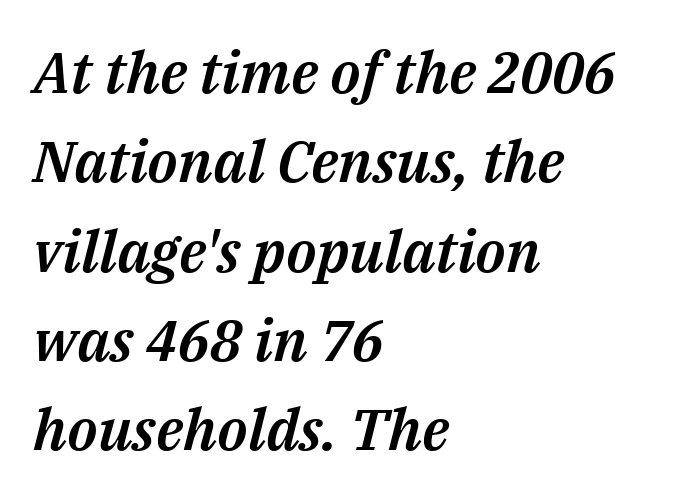
Just letters on the line, the space beneath them empty. Letter spacing: default. Emphasis-style slanted type is in use. The rendering uses natural spacing where letterforms have individual widths. Vertically, the passage feels balanced, rows spaced as you'd expect.
